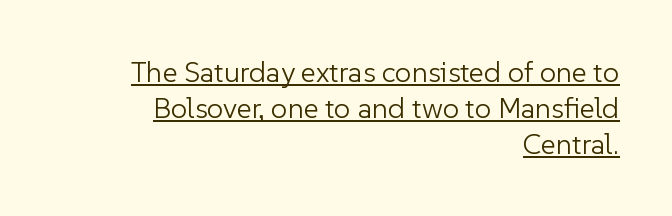
The image shows 29 px light sans-serif type, upright; set right-aligned, line spacing 1.24x, normal letter spacing, underlined; low stroke contrast and a medium x-height.
